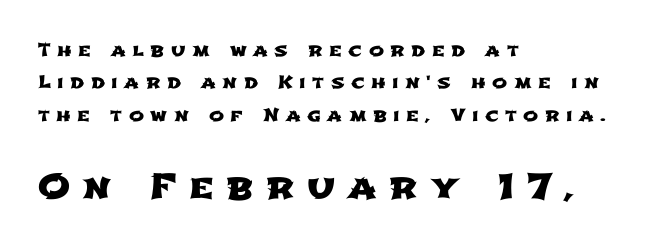
The image shows 35 px wide sans-serif type; set left-aligned, line spacing 1.8x, unusually wide letter spacing (+0.36 em), not underlined; the second (bottom) block is 1.94x larger; low stroke contrast and a medium x-height.
